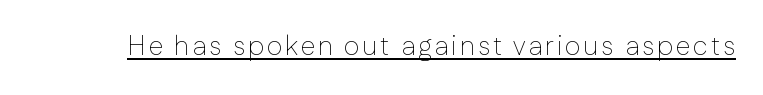
Q: Is the text bold? A: No.
Q: Is the text italic (slanted)? A: No, it is upright.
Q: Is the text underlined? A: Yes.
